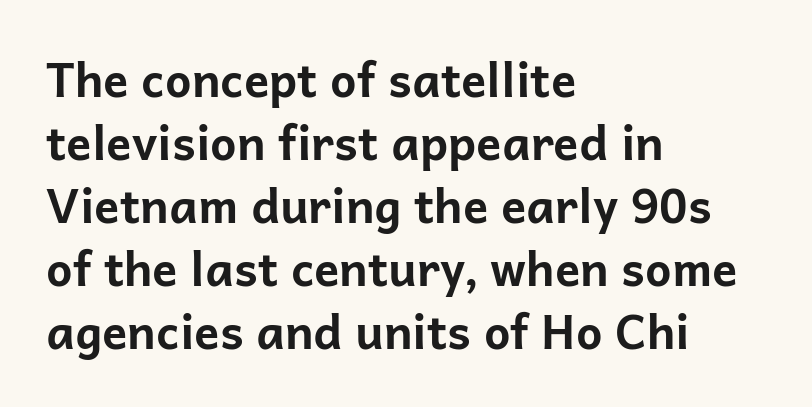
Q: Is the text bold? A: Yes.
Q: Is the text italic (slanted)? A: No, it is upright.
Q: Is the typeface a serif or a sans-serif typeface? A: Sans-serif.
Q: Is the text underlined? A: No.
Q: How is the paragraph aligned? A: Left-aligned.
Q: Is the spacing between letters normal or unusually wide? A: Normal.
Q: Is the spacing between lines tight, normal or loose? A: Normal.
Q: Width (condensed, normal, or wide)? A: Normal.
Q: Stroke contrast? A: Low.
Q: x-height? A: Medium.
Q: Monospaced? A: No.
